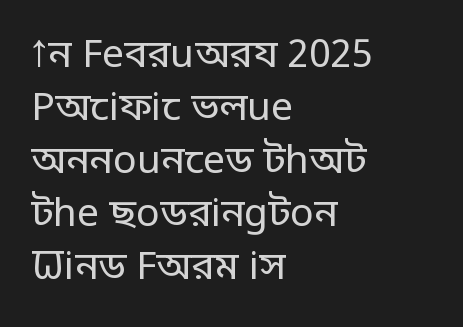
Q: Is the text bold? A: No.
Q: Is the text italic (slanted)? A: No, it is upright.
Q: Is the typeface a serif or a sans-serif typeface? A: Sans-serif.
Q: Is the text underlined? A: No.
Q: How is the paragraph aligned? A: Left-aligned.
Q: Is the spacing between letters normal or unusually wide? A: Normal.
Q: Is the spacing between lines tight, normal or loose? A: Normal.
Q: Width (condensed, normal, or wide)? A: Normal.
Q: Stroke contrast? A: Low.
Q: x-height? A: Large.
Q: Monospaced? A: No.
